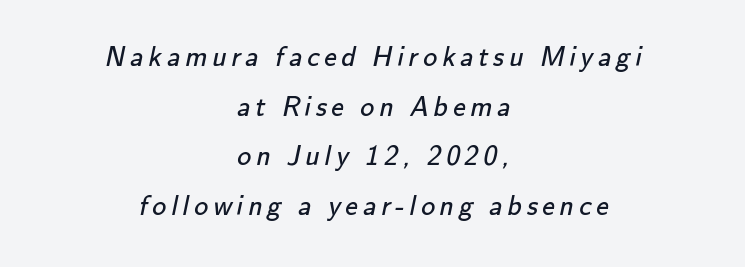
Q: Is the text bold? A: No.
Q: Is the typeface a serif or a sans-serif typeface? A: Sans-serif.
Q: Is the text underlined? A: No.
Q: How is the paragraph aligned? A: Centered.
Q: Width (condensed, normal, or wide)? A: Normal.
Q: Stroke contrast? A: Low.
Q: x-height? A: Small.
Q: Monospaced? A: No.
